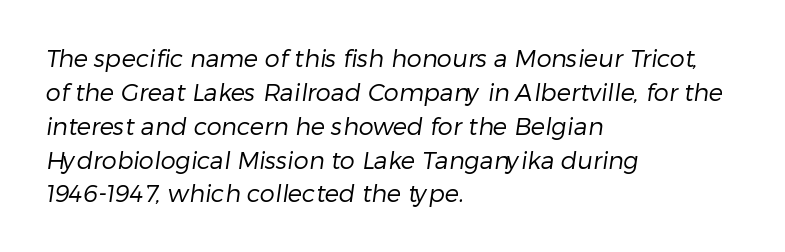
Summary of vertical rhythm: regular, with standard interline spacing. Notice how the passage keeps a crisp vertical edge on the left only. The weight tops out at a normal text grade. Nobody touched the tracking dial on this one.
